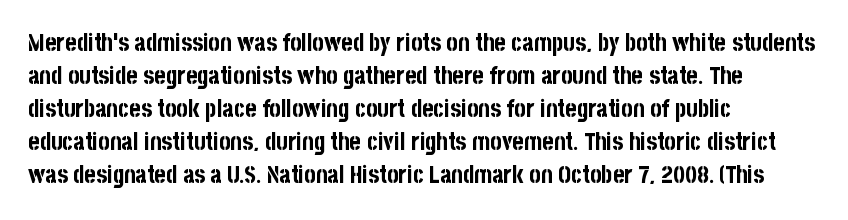
{"italic": "no", "bold": "yes", "underline": "no", "align": "left", "line_spacing": "normal", "line_spacing_ratio": 1.38, "letter_spacing": "normal", "letter_spacing_em": 0.0, "glyph_px": 24}
